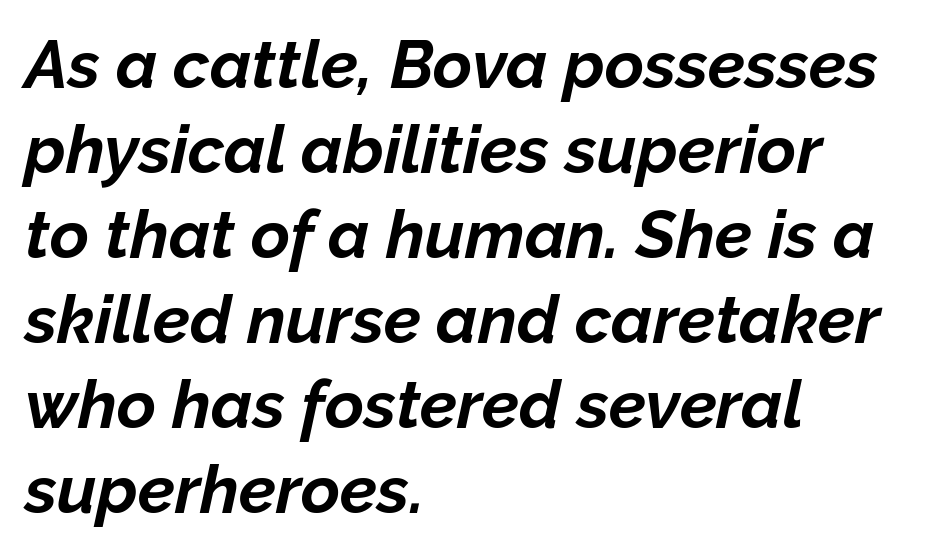
The image shows 67 px bold type, italic (leaning right); set left-aligned, normal line spacing (1.27x), normal letter spacing, not underlined; low stroke contrast and a medium x-height.
